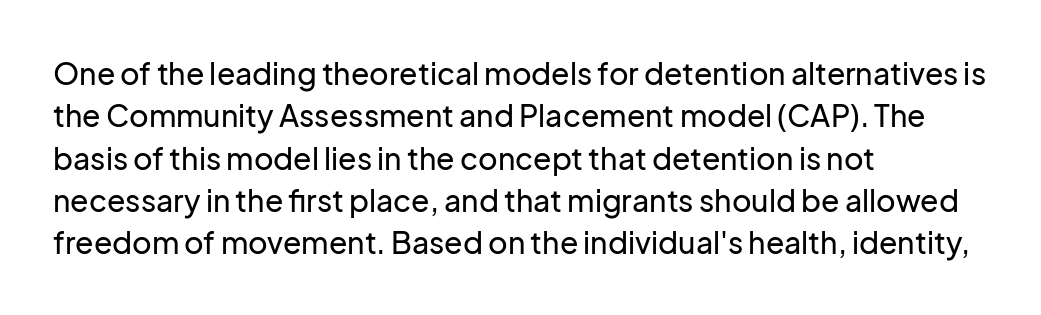
Q: Is the text italic (slanted)? A: No, it is upright.
Q: Is the typeface a serif or a sans-serif typeface? A: Sans-serif.
Q: Is the text underlined? A: No.
Q: How is the paragraph aligned? A: Left-aligned.
Q: Is the spacing between letters normal or unusually wide? A: Normal.
Q: Is the spacing between lines tight, normal or loose? A: Normal.
Q: Width (condensed, normal, or wide)? A: Normal.
Q: Stroke contrast? A: Low.
Q: x-height? A: Medium.
Q: Monospaced? A: No.
